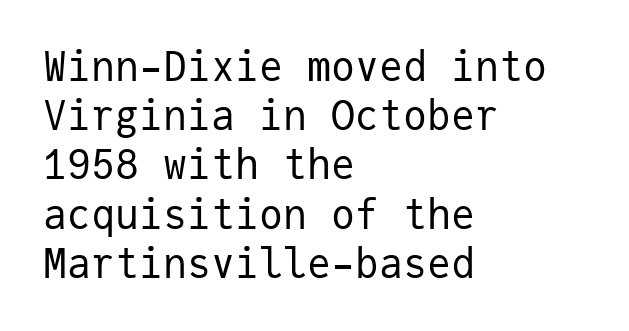
Q: Is the text bold? A: No.
Q: Is the text italic (slanted)? A: No, it is upright.
Q: Is the typeface a serif or a sans-serif typeface? A: Sans-serif.
Q: Is the text underlined? A: No.
Q: How is the paragraph aligned? A: Left-aligned.
Q: Is the spacing between letters normal or unusually wide? A: Normal.
Q: Width (condensed, normal, or wide)? A: Normal.
Q: Stroke contrast? A: Low.
Q: x-height? A: Medium.
Q: Monospaced? A: Yes.
